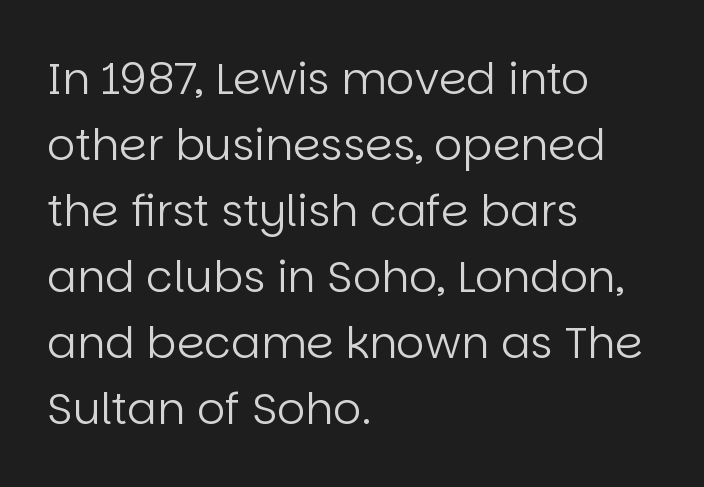
The image shows 44 px regular-weight sans-serif type, upright; set left-aligned, normal line spacing (1.5x), normal letter spacing, not underlined; low stroke contrast and a large x-height.
